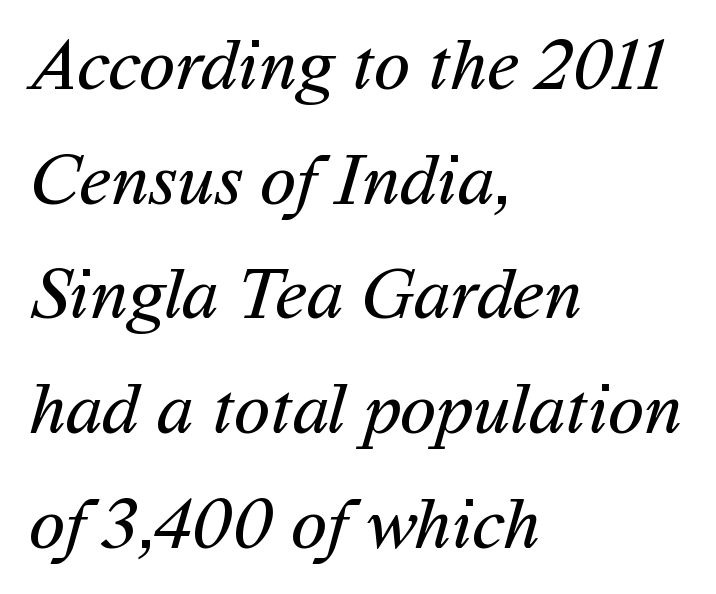
Q: Is the text bold? A: No.
Q: Is the typeface a serif or a sans-serif typeface? A: Sans-serif.
Q: Is the text underlined? A: No.
Q: How is the paragraph aligned? A: Left-aligned.
Q: Is the spacing between letters normal or unusually wide? A: Normal.
Q: Is the spacing between lines tight, normal or loose? A: Normal.
Q: Width (condensed, normal, or wide)? A: Normal.
Q: Stroke contrast? A: Medium.
Q: x-height? A: Medium.
Q: Monospaced? A: No.
